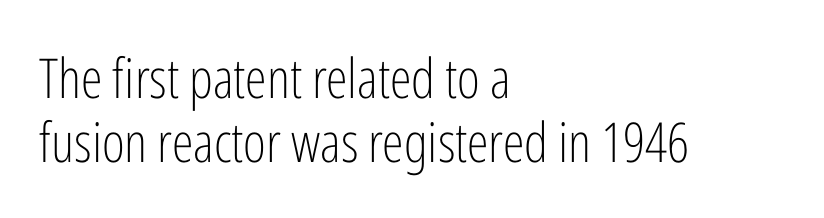
Q: Is the text bold? A: No.
Q: Is the text italic (slanted)? A: No, it is upright.
Q: Is the typeface a serif or a sans-serif typeface? A: Sans-serif.
Q: Is the text underlined? A: No.
Q: How is the paragraph aligned? A: Left-aligned.
Q: Is the spacing between letters normal or unusually wide? A: Normal.
Q: Width (condensed, normal, or wide)? A: Condensed.
Q: Stroke contrast? A: Low.
Q: x-height? A: Medium.
Q: Monospaced? A: No.
